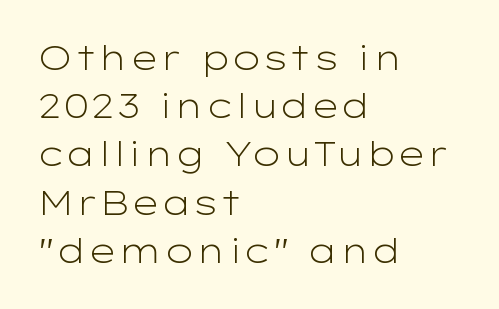
The image shows 33 px light, wide sans-serif type, upright; set left-aligned, normal line spacing (1.46x), normal letter spacing, not underlined; low stroke contrast and a medium x-height.
